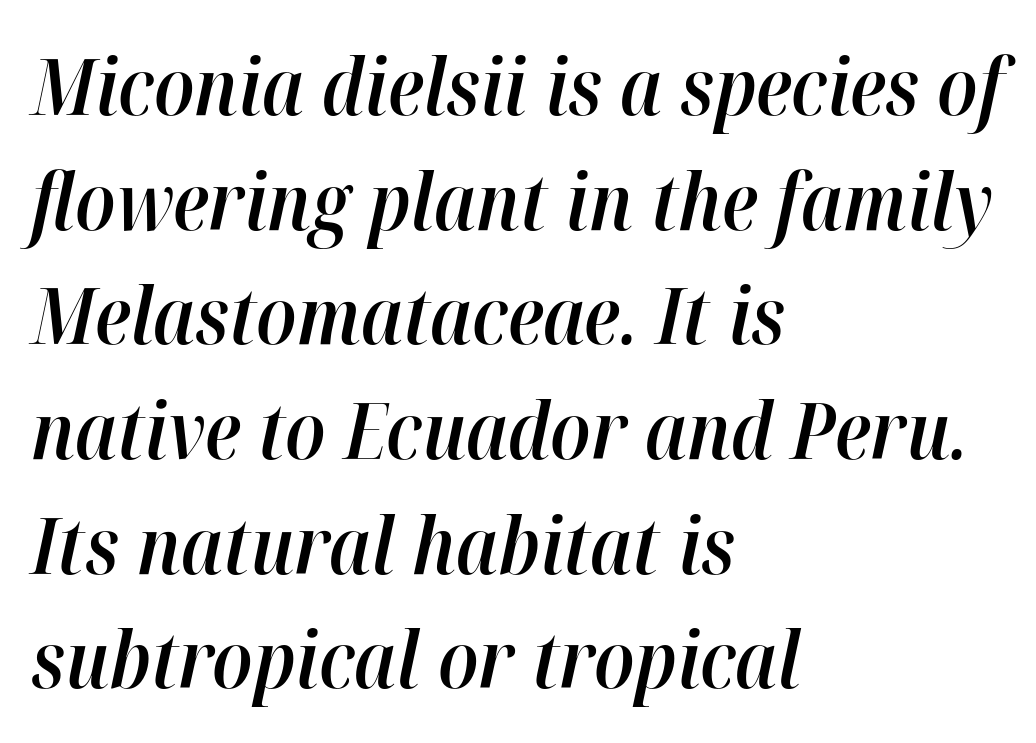
Any mark beneath the type? The region is blank. The leading is moderate, giving the passage an even texture. Emphasis-style slanted type is in use. The letters advance in unequal steps, a hallmark of proportional type.
